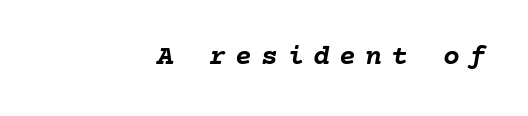
{"italic": "yes", "lean": "right", "slant_degrees": 10, "bold": "yes", "weight": "semibold", "width": "normal", "stroke_contrast": "low", "x_height": "medium", "underline": "no", "align": "right", "letter_spacing": "wide", "letter_spacing_em": 0.33, "glyph_px": 28}
